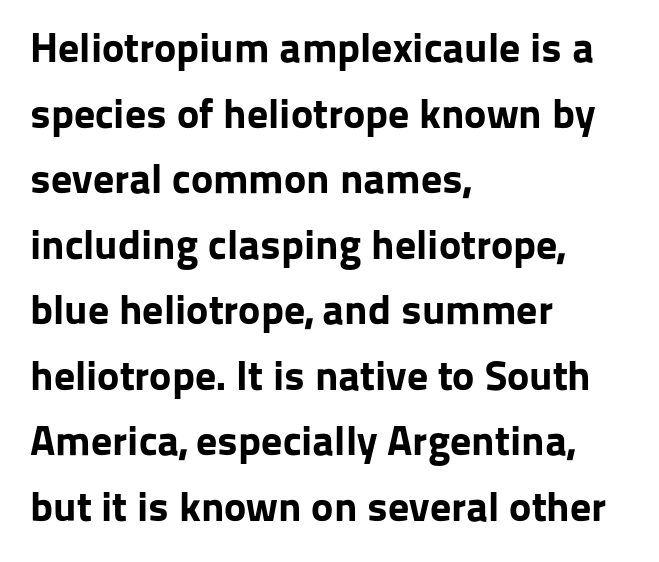
Q: Is the text bold? A: Yes.
Q: Is the text italic (slanted)? A: No, it is upright.
Q: Is the typeface a serif or a sans-serif typeface? A: Sans-serif.
Q: Is the text underlined? A: No.
Q: How is the paragraph aligned? A: Left-aligned.
Q: Is the spacing between letters normal or unusually wide? A: Normal.
Q: Is the spacing between lines tight, normal or loose? A: Normal.
Q: Width (condensed, normal, or wide)? A: Normal.
Q: Stroke contrast? A: Low.
Q: x-height? A: Medium.
Q: Monospaced? A: No.
